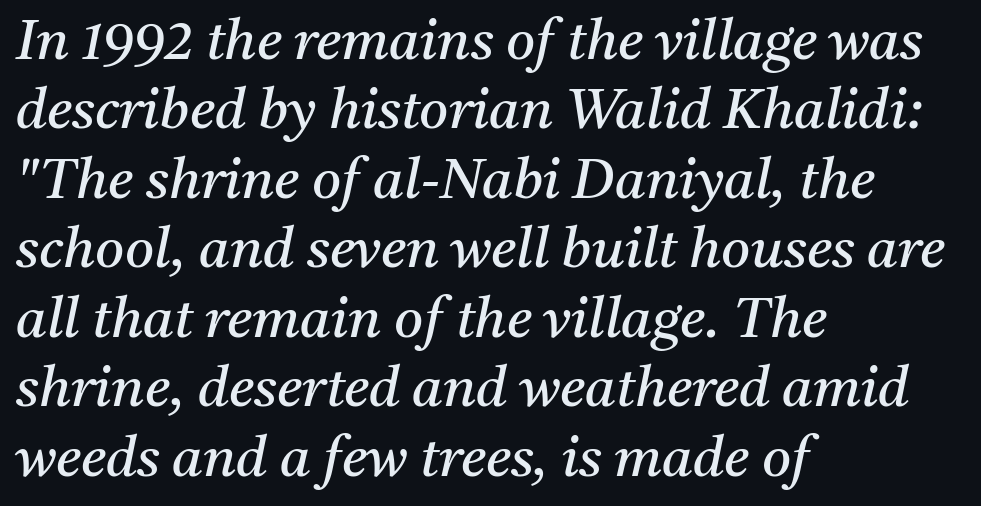
Q: Is the text bold? A: No.
Q: Is the text italic (slanted)? A: Yes, it leans right by about 11 degrees.
Q: Is the typeface a serif or a sans-serif typeface? A: Serif.
Q: Is the text underlined? A: No.
Q: How is the paragraph aligned? A: Left-aligned.
Q: Is the spacing between letters normal or unusually wide? A: Normal.
Q: Width (condensed, normal, or wide)? A: Normal.
Q: Stroke contrast? A: Medium.
Q: x-height? A: Medium.
Q: Monospaced? A: No.
